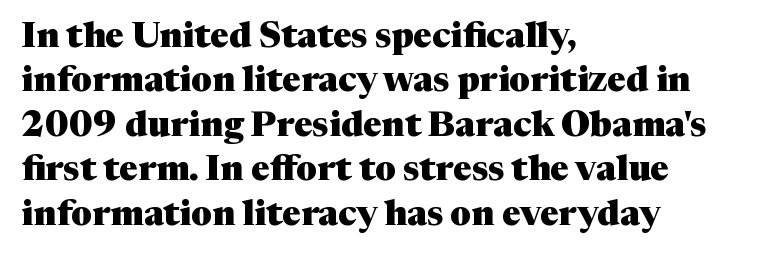
{"serif": "yes", "italic": "no", "bold": "yes", "weight": "heavy", "width": "normal", "stroke_contrast": "medium", "x_height": "medium", "monospaced": "no", "underline": "no", "align": "left", "line_spacing": "normal", "line_spacing_ratio": 1.27, "letter_spacing": "normal", "letter_spacing_em": 0.0, "glyph_px": 35}
